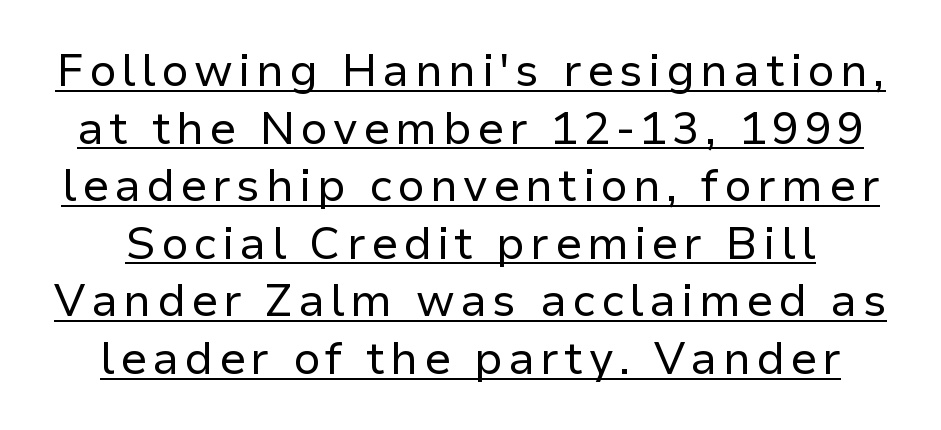
Is this a heavy cut? Hardly; it is regular or lighter. The type sits square on the baseline with zero lean. The words here are underlined. The passage shown is typed in a proportional face where columns would drift.
